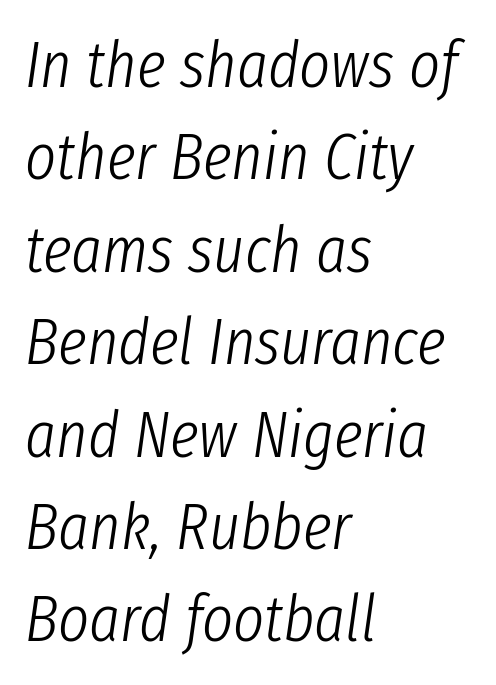
The image shows 66 px light, condensed type, italic (leaning right); set left-aligned, normal line spacing (1.4x), normal letter spacing, not underlined; low stroke contrast and a medium x-height.
